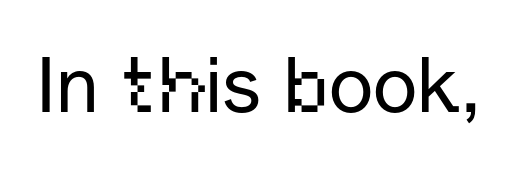
Q: Is the text italic (slanted)? A: No, it is upright.
Q: Is the typeface a serif or a sans-serif typeface? A: Sans-serif.
Q: Is the text underlined? A: No.
Q: Is the spacing between letters normal or unusually wide? A: Normal.
Q: Width (condensed, normal, or wide)? A: Normal.
Q: Stroke contrast? A: Low.
Q: x-height? A: Medium.
Q: Monospaced? A: No.
